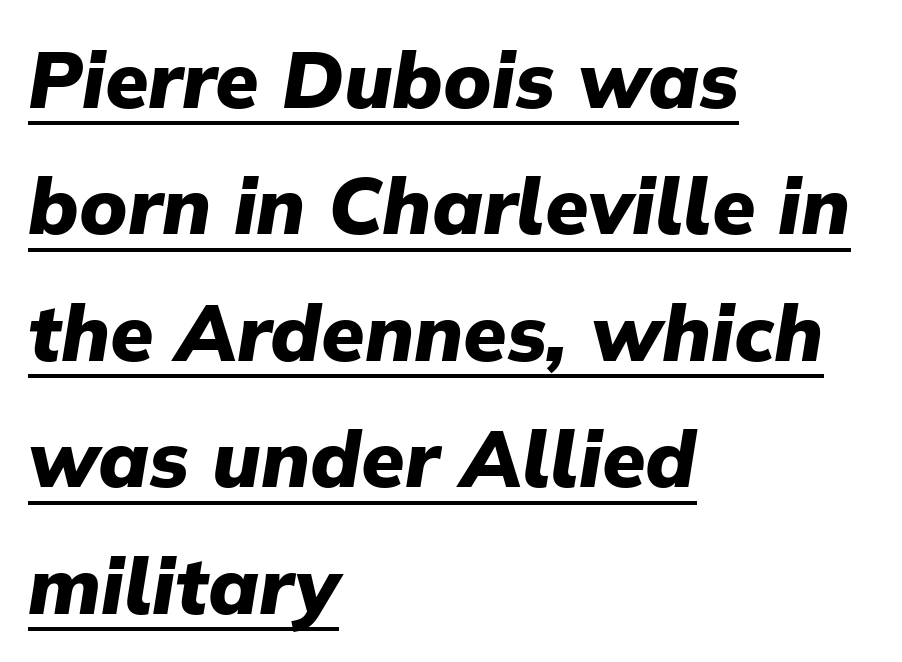
Q: Is the text bold? A: Yes.
Q: Is the text italic (slanted)? A: Yes, it leans right by about 9 degrees.
Q: Is the text underlined? A: Yes.
Q: How is the paragraph aligned? A: Left-aligned.
Q: Is the spacing between letters normal or unusually wide? A: Normal.
Q: Is the spacing between lines tight, normal or loose? A: Normal.
Q: Width (condensed, normal, or wide)? A: Normal.
Q: Stroke contrast? A: Low.
Q: x-height? A: Medium.
Q: Monospaced? A: No.
